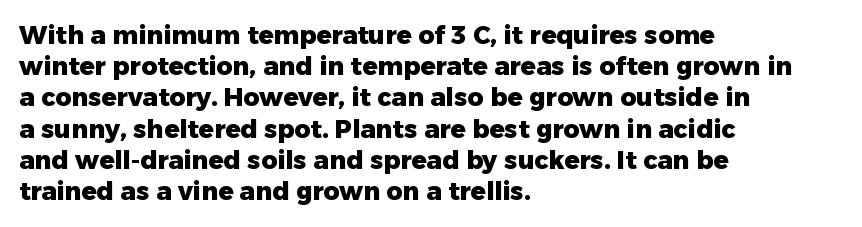
The image shows 25 px bold type, upright; set left-aligned, normal line spacing (1.25x), normal letter spacing, not underlined.
